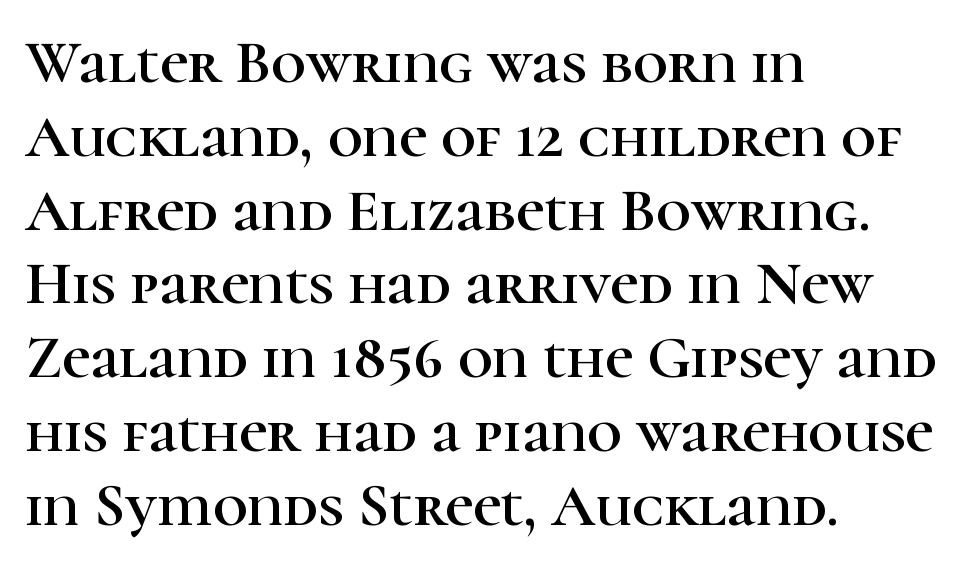
Line beginnings align vertically; line endings do not. Upright lettering throughout. Descender tails drop into unmarked territory. Each letter keeps its own natural width here, so spacing adapts to shape. The type family on display is of the serif kind. The letterforms sit shoulder to shoulder at normal distance.
